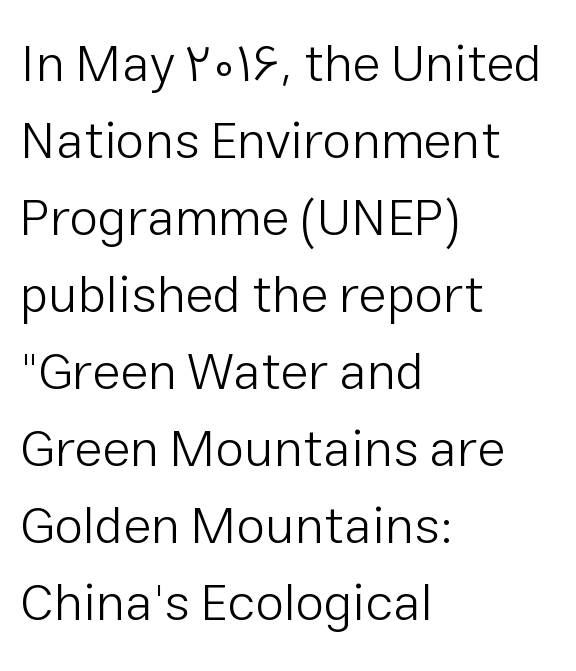
Proportional: the letters do not fall into vertical columns. Quick note: interline space is typical. Does the type have serifs? No, each stem ends abruptly. These lines keep a tight, regular rhythm from letter to letter.
